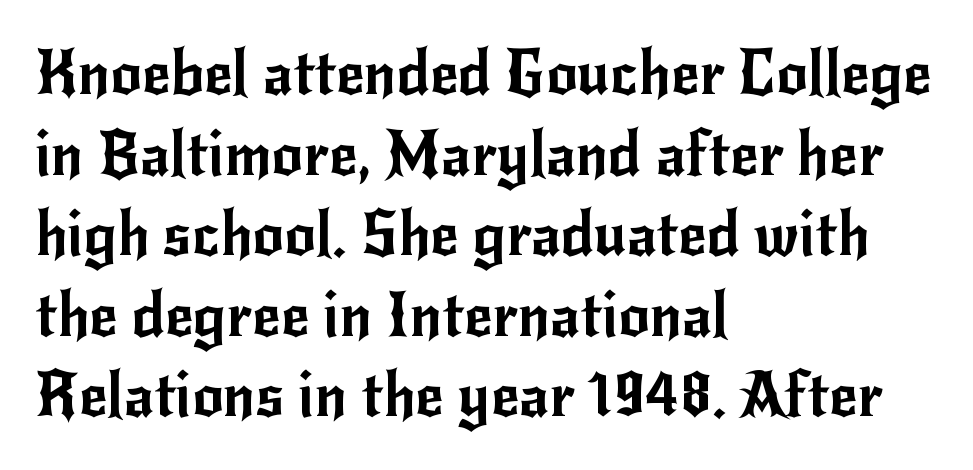
Q: Is the text italic (slanted)? A: No, it is upright.
Q: Is the typeface a serif or a sans-serif typeface? A: Sans-serif.
Q: Is the text underlined? A: No.
Q: How is the paragraph aligned? A: Left-aligned.
Q: Is the spacing between letters normal or unusually wide? A: Normal.
Q: Is the spacing between lines tight, normal or loose? A: Normal.
Q: Width (condensed, normal, or wide)? A: Normal.
Q: Stroke contrast? A: Low.
Q: x-height? A: Small.
Q: Monospaced? A: No.
